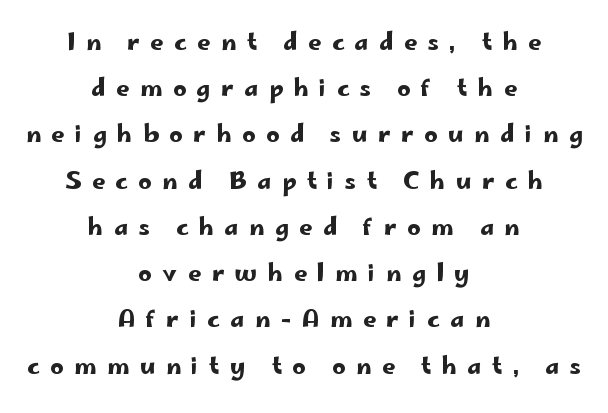
The type sits square on the baseline with zero lean. The passage is arranged like a title page — every line centered. The vertical gap from one line to the next is large. The baseline area is clear.
